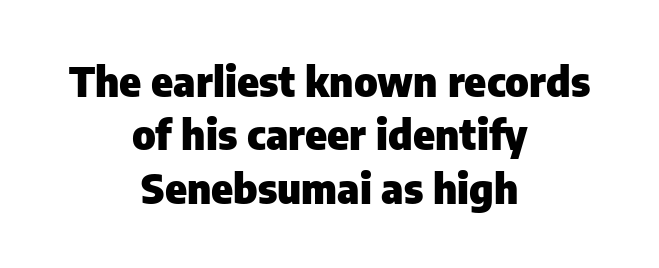
The image shows 41 px heavy sans-serif type, upright; set centered, normal line spacing (1.3x), normal letter spacing, not underlined; low stroke contrast and a medium x-height.
